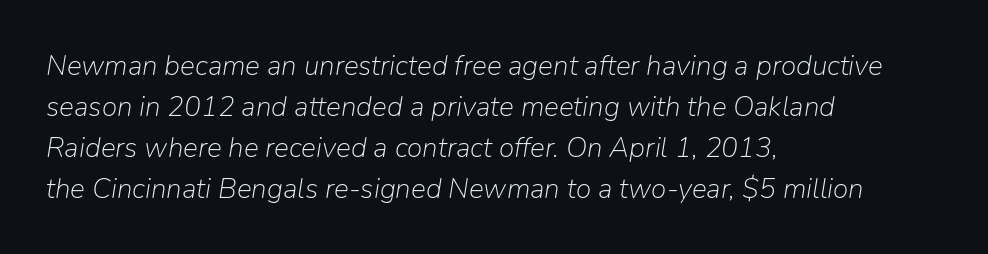
{"italic": "yes", "lean": "right", "slant_degrees": 9, "bold": "no", "weight": "light", "width": "normal", "stroke_contrast": "low", "x_height": "medium", "monospaced": "no", "underline": "no", "align": "left", "line_spacing": "normal", "line_spacing_ratio": 1.46, "letter_spacing": "normal", "letter_spacing_em": 0.0, "glyph_px": 28}
